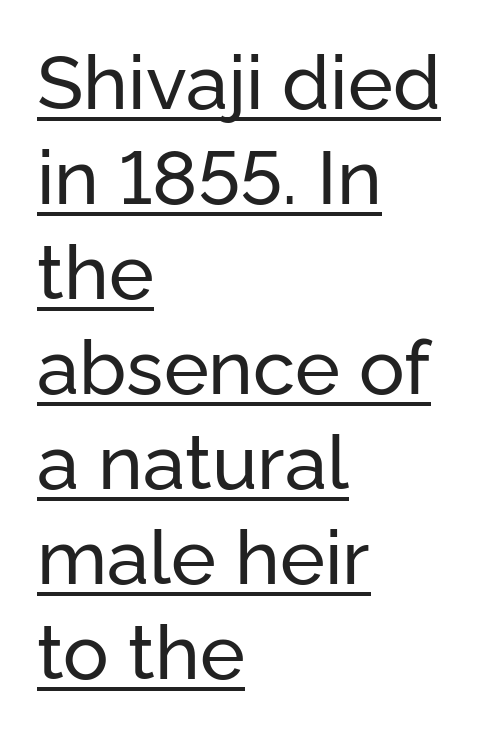
These characters rest on top of a visible drawn line. This sample has the flowing, uneven cadence of proportional lettering. A typesetter would call this leading conventional body-copy spacing. A typesetter would mark this as roman, not italic.
